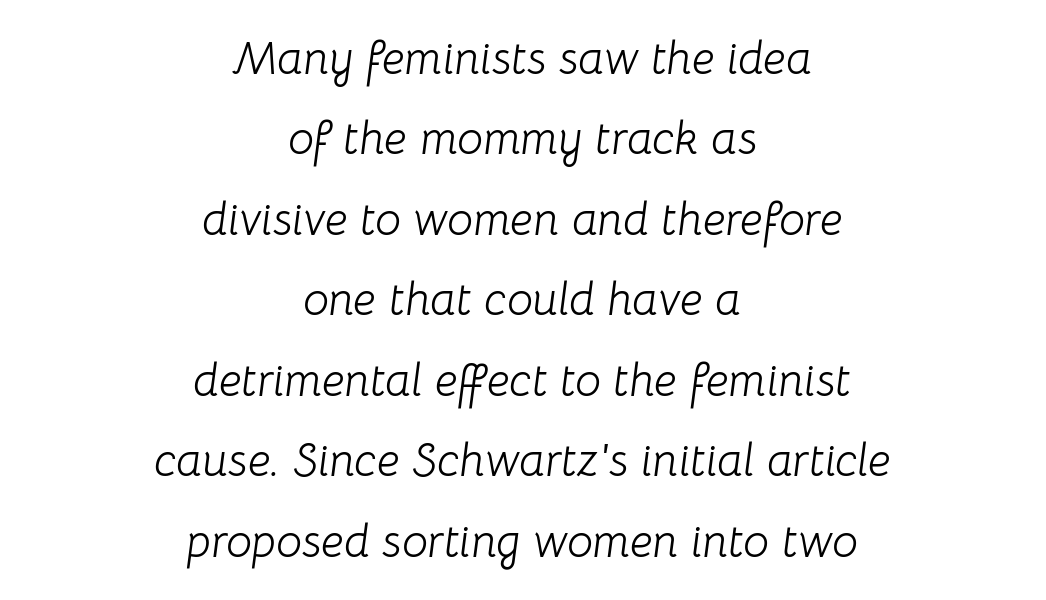
{"italic": "yes", "lean": "right", "slant_degrees": 8, "bold": "no", "weight": "light", "width": "normal", "stroke_contrast": "low", "x_height": "medium", "monospaced": "no", "underline": "no", "align": "center", "line_spacing_ratio": 1.75, "letter_spacing": "normal", "letter_spacing_em": 0.0, "glyph_px": 46}
